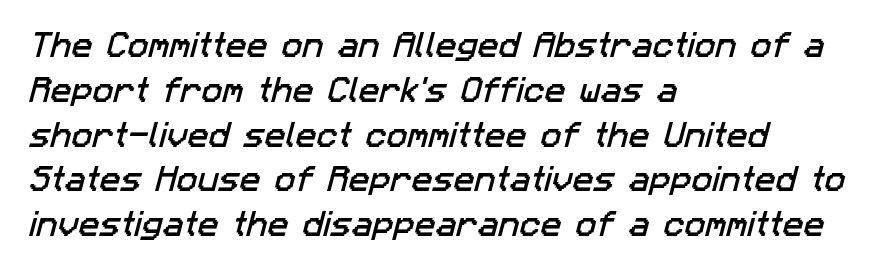
The space between consecutive lines is moderate. Any mark beneath the type? The region is blank. Think of a printed novel: that variable character pitch is what you see here. The rendering keeps characters at their native spacing. The letters carry no serifs — their stems end cleanly without finishing strokes. The paragraph shown leans on its left margin.
